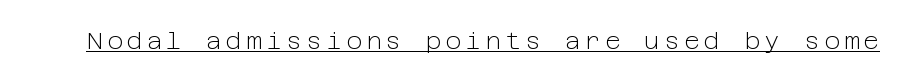
Q: Is the text bold? A: No.
Q: Is the text italic (slanted)? A: No, it is upright.
Q: Is the text underlined? A: Yes.
